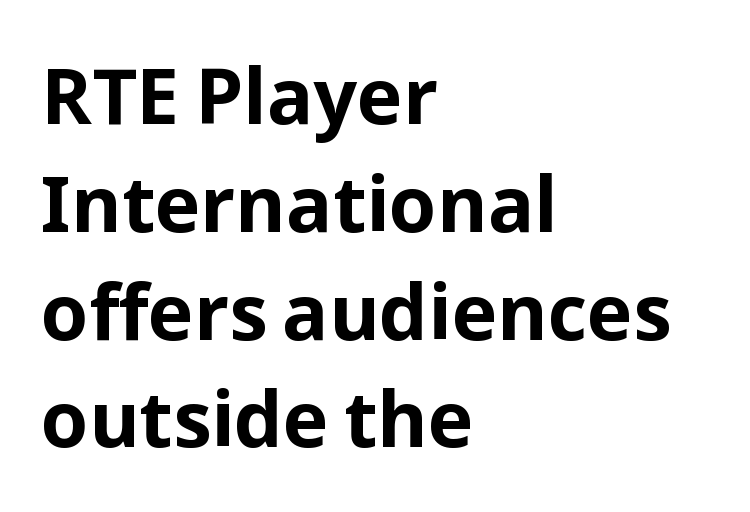
{"serif": "no", "italic": "no", "bold": "yes", "weight": "bold", "width": "normal", "stroke_contrast": "low", "x_height": "medium", "monospaced": "no", "underline": "no", "align": "left", "line_spacing": "normal", "line_spacing_ratio": 1.4, "letter_spacing": "normal", "letter_spacing_em": 0.0, "glyph_px": 77}
